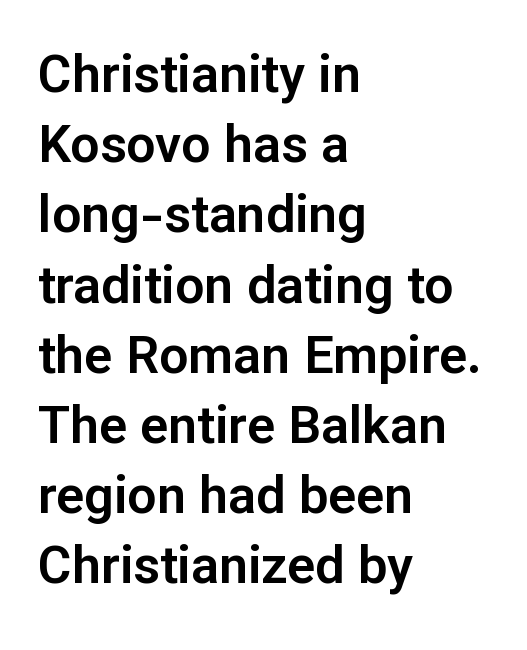
This sample has the flowing, uneven cadence of proportional lettering. Serifs: no, the terminals of the letterforms are clean. One-word summary of the alignment: left. Rule under the text: the space is simply empty. Ascenders rise straight up at ninety degrees.
